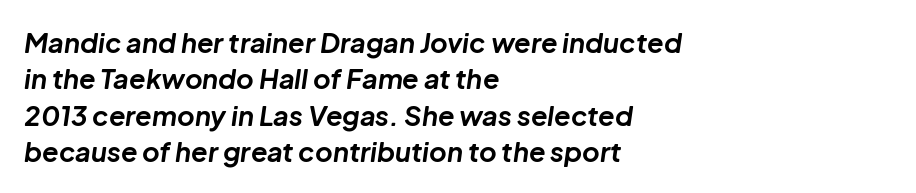
Q: Is the text bold? A: Yes.
Q: Is the text italic (slanted)? A: Yes, it leans right by about 8 degrees.
Q: Is the text underlined? A: No.
Q: How is the paragraph aligned? A: Left-aligned.
Q: Is the spacing between letters normal or unusually wide? A: Normal.
Q: Is the spacing between lines tight, normal or loose? A: Normal.
